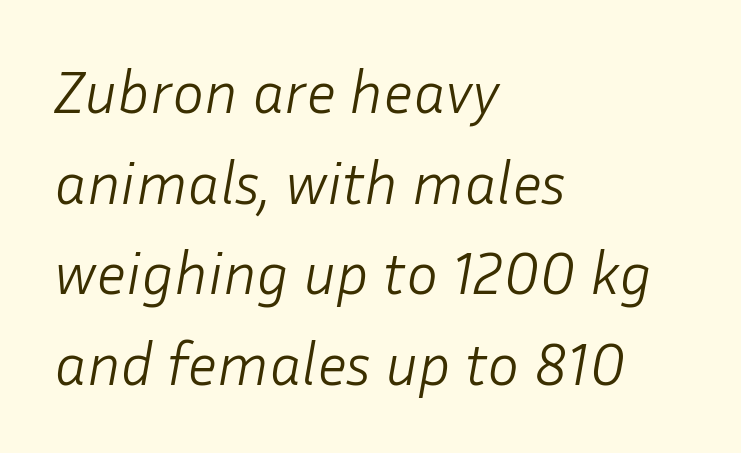
Here the glyphs are tracked normally, forming tight word shapes. Regarding leading, the lines here are spaced in the standard way. Spacing verdict: proportional, widths tailored to each character. Line starts are locked; line ends wander.
